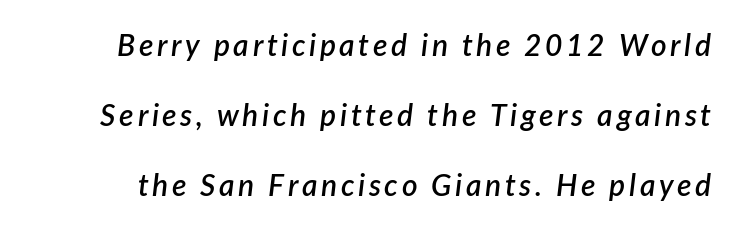
Q: Is the text bold? A: Semi-bold.
Q: Is the text italic (slanted)? A: Yes, it leans right by about 7 degrees.
Q: Is the text underlined? A: No.
Q: Is the spacing between lines tight, normal or loose? A: Loose.
Q: Width (condensed, normal, or wide)? A: Normal.
Q: Stroke contrast? A: Low.
Q: x-height? A: Medium.
Q: Monospaced? A: No.
